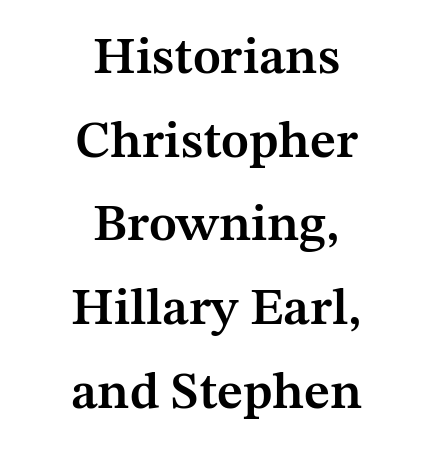
Q: Is the text bold? A: Semi-bold.
Q: Is the text italic (slanted)? A: No, it is upright.
Q: Is the typeface a serif or a sans-serif typeface? A: Serif.
Q: Is the text underlined? A: No.
Q: How is the paragraph aligned? A: Centered.
Q: Is the spacing between letters normal or unusually wide? A: Normal.
Q: Is the spacing between lines tight, normal or loose? A: Normal.
Q: Width (condensed, normal, or wide)? A: Normal.
Q: Stroke contrast? A: Medium.
Q: x-height? A: Medium.
Q: Monospaced? A: No.
